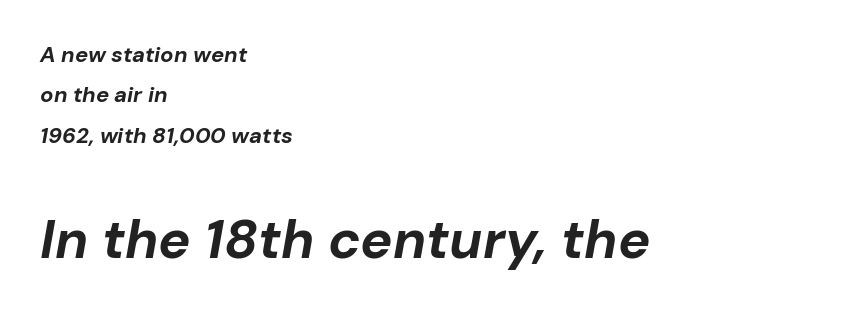
A typesetter would call this proportional, since set widths differ per character. Notice how thick the strokes are: this is what a full bold looks like. Nobody touched the tracking dial on this one. The letters in the lower block stand taller than those in the block above. Caption: multi-line text, flush left, ragged right.
